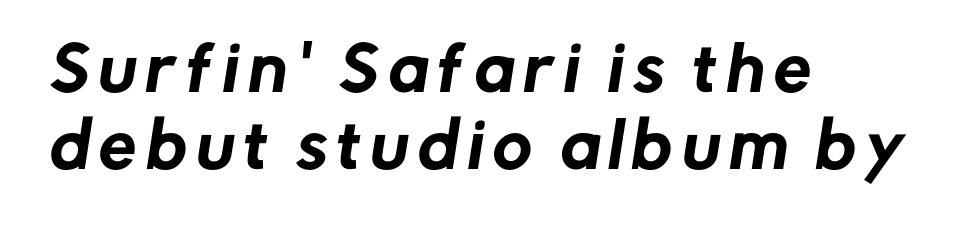
The image shows 60 px sans-serif type; set left-aligned, normal line spacing (1.28x), not underlined; low stroke contrast and a medium x-height.
